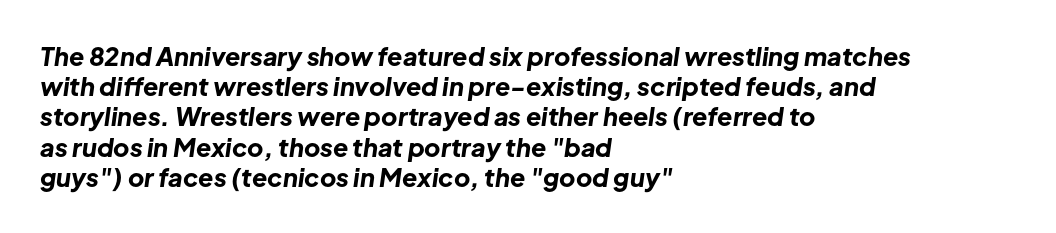
The image shows 25 px bold type, italic (leaning right); set left-aligned, line spacing 1.21x, normal letter spacing, not underlined.
